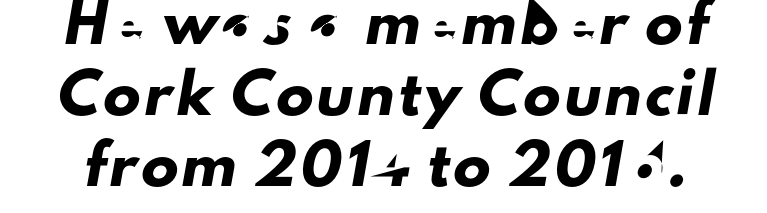
Q: Is the typeface a serif or a sans-serif typeface? A: Sans-serif.
Q: Is the text underlined? A: No.
Q: Is the spacing between lines tight, normal or loose? A: Loose.
Q: Width (condensed, normal, or wide)? A: Normal.
Q: Stroke contrast? A: Low.
Q: x-height? A: Small.
Q: Monospaced? A: No.
